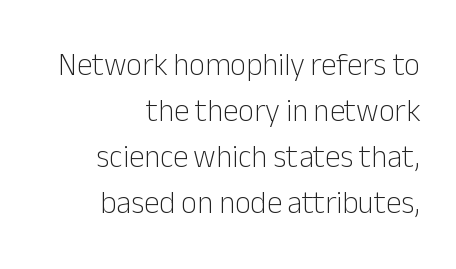
Q: Is the text bold? A: No.
Q: Is the text italic (slanted)? A: No, it is upright.
Q: Is the typeface a serif or a sans-serif typeface? A: Sans-serif.
Q: Is the text underlined? A: No.
Q: How is the paragraph aligned? A: Right-aligned.
Q: Is the spacing between letters normal or unusually wide? A: Normal.
Q: Is the spacing between lines tight, normal or loose? A: Normal.
Q: Width (condensed, normal, or wide)? A: Normal.
Q: Stroke contrast? A: Low.
Q: x-height? A: Medium.
Q: Monospaced? A: No.
